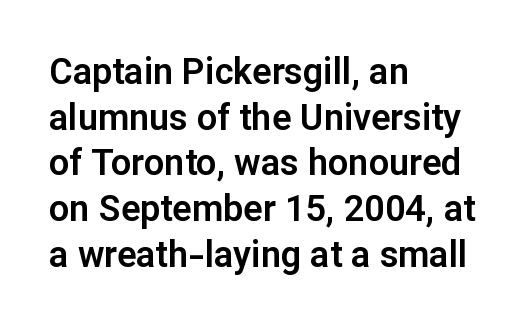
Q: Is the text italic (slanted)? A: No, it is upright.
Q: Is the typeface a serif or a sans-serif typeface? A: Sans-serif.
Q: Is the text underlined? A: No.
Q: How is the paragraph aligned? A: Left-aligned.
Q: Is the spacing between letters normal or unusually wide? A: Normal.
Q: Is the spacing between lines tight, normal or loose? A: Normal.
Q: Width (condensed, normal, or wide)? A: Normal.
Q: Stroke contrast? A: Low.
Q: x-height? A: Medium.
Q: Monospaced? A: No.
